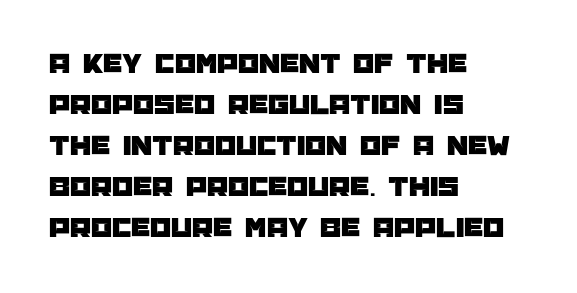
Type style note: lacks serifs. Where is the straight margin? On the left. The line texture is even and compact thanks to regular tracking. The words here are not underlined.
